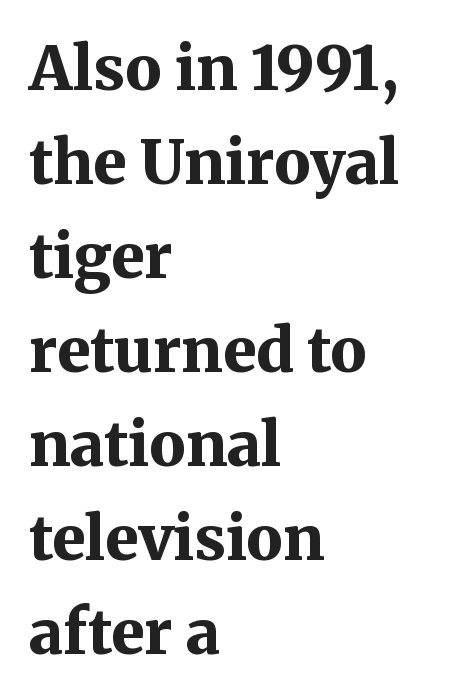
Q: Is the text bold? A: Yes.
Q: Is the text italic (slanted)? A: No, it is upright.
Q: Is the typeface a serif or a sans-serif typeface? A: Serif.
Q: Is the text underlined? A: No.
Q: How is the paragraph aligned? A: Left-aligned.
Q: Is the spacing between letters normal or unusually wide? A: Normal.
Q: Is the spacing between lines tight, normal or loose? A: Normal.
Q: Width (condensed, normal, or wide)? A: Normal.
Q: Stroke contrast? A: Medium.
Q: x-height? A: Medium.
Q: Monospaced? A: No.
